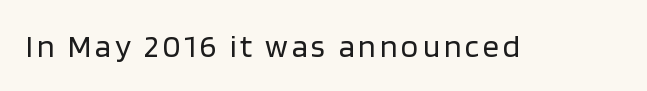
Q: Is the text bold? A: No.
Q: Is the text italic (slanted)? A: No, it is upright.
Q: Is the typeface a serif or a sans-serif typeface? A: Sans-serif.
Q: Is the text underlined? A: No.
Q: Width (condensed, normal, or wide)? A: Normal.
Q: Stroke contrast? A: Low.
Q: x-height? A: Large.
Q: Monospaced? A: No.
